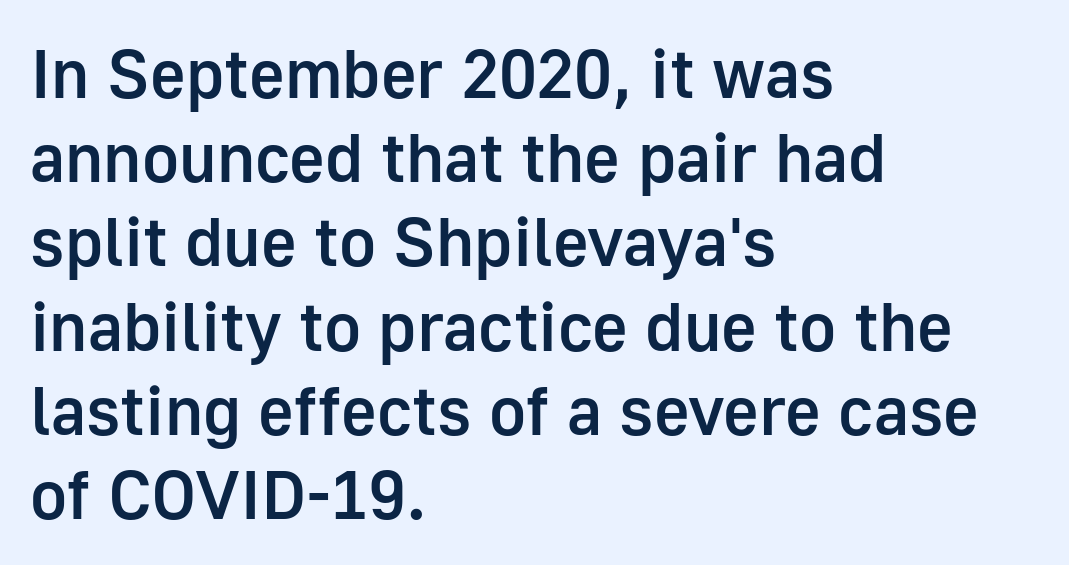
Upright lettering throughout. Beneath every word, the page is bare. Note the varied advance widths — an 'i' is clearly narrower than an 'm'. Note: no serifs on the glyphs.
